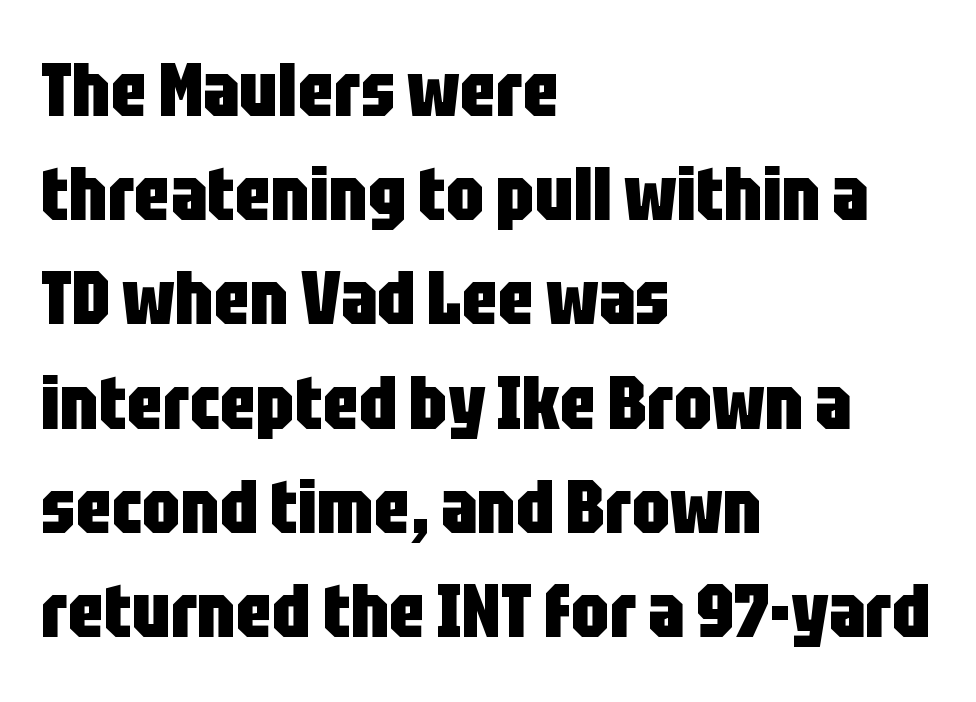
{"serif": "no", "italic": "no", "bold": "yes", "weight": "heavy", "width": "condensed", "stroke_contrast": "low", "x_height": "large", "monospaced": "no", "underline": "no", "align": "left", "line_spacing": "normal", "line_spacing_ratio": 1.39, "letter_spacing": "normal", "letter_spacing_em": 0.0, "glyph_px": 75}
